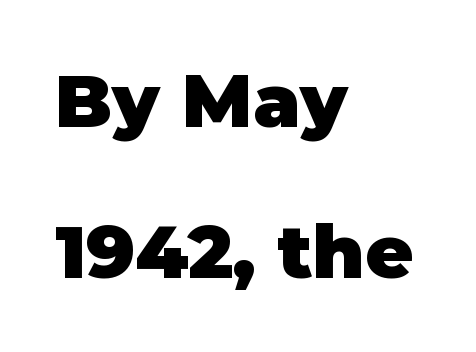
Grotesque or geometric, the face here clearly has no serifs. The setting favours the left margin, as ordinary paragraphs usually do. Proportional: the letters do not fall into vertical columns. Underline: absent. The letterforms sit shoulder to shoulder at normal distance. Airy leading.
